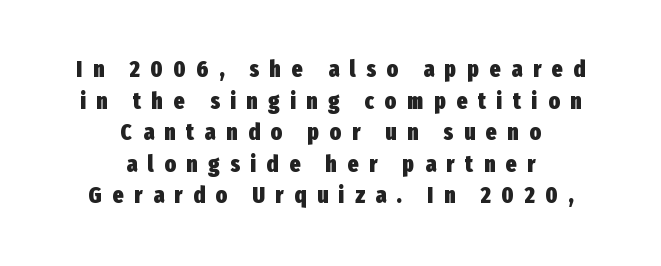
{"italic": "no", "bold": "yes", "underline": "no", "align": "center", "line_spacing": "normal", "line_spacing_ratio": 1.37, "letter_spacing": "wide", "letter_spacing_em": 0.47, "glyph_px": 23}
